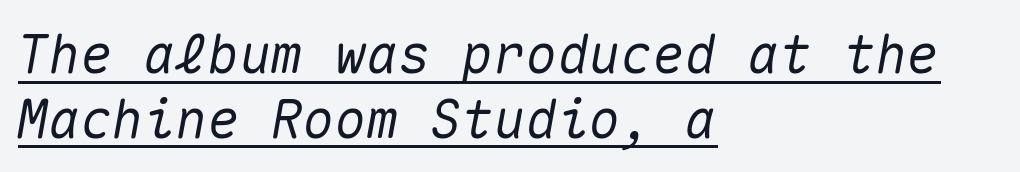
{"italic": "yes", "lean": "right", "slant_degrees": 10, "width": "normal", "stroke_contrast": "medium", "x_height": "medium", "monospaced": "yes", "underline": "yes", "align": "left", "line_spacing_ratio": 1.22, "letter_spacing": "normal", "letter_spacing_em": 0.0, "glyph_px": 53}
